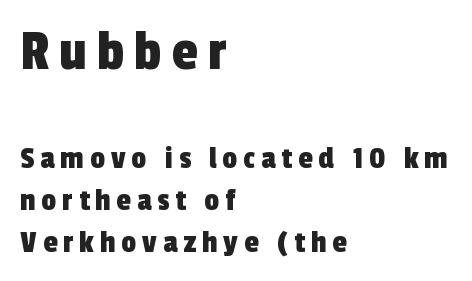
Q: Is the typeface a serif or a sans-serif typeface? A: Sans-serif.
Q: Is the text underlined? A: No.
Q: How is the paragraph aligned? A: Left-aligned.
Q: Is the spacing between lines tight, normal or loose? A: Normal.
Q: Which block of text is set in a larger size, the first (top) or the second (bottom)? A: The first (top) one.
Q: Width (condensed, normal, or wide)? A: Condensed.
Q: x-height? A: Medium.
Q: Monospaced? A: No.
